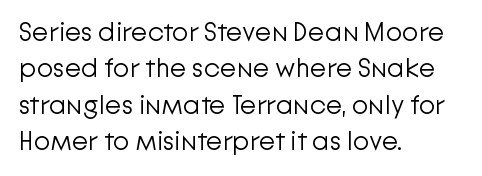
Upright lettering throughout. Reading down the column, the eye jumps a familiar distance to each next line. The typesetting does not lean heavy: it is not bold. Horizontal alignment here is leftward, the default for most running prose. The space directly below the letters is spotless. Glyph-to-glyph distance matches everyday printed text.
